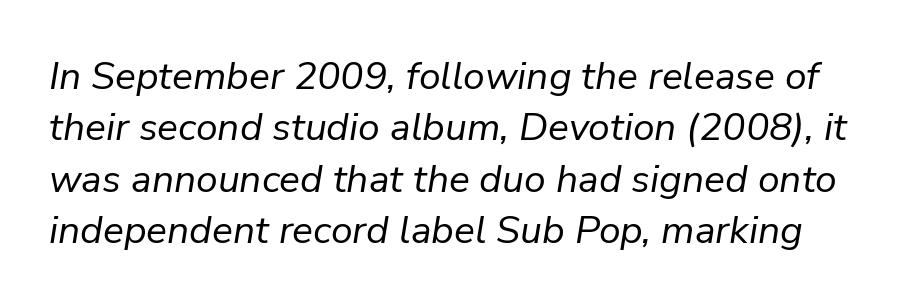
{"italic": "yes", "lean": "right", "slant_degrees": 9, "bold": "no", "weight": "regular", "width": "normal", "stroke_contrast": "low", "x_height": "medium", "monospaced": "no", "underline": "no", "line_spacing": "normal", "line_spacing_ratio": 1.32, "letter_spacing": "normal", "letter_spacing_em": 0.0, "glyph_px": 39}
